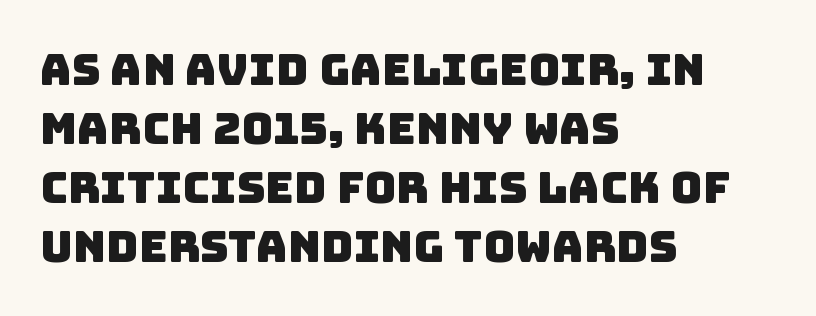
{"serif": "no", "width": "normal", "stroke_contrast": "low", "x_height": "large", "monospaced": "no", "underline": "no", "align": "left", "line_spacing": "normal", "line_spacing_ratio": 1.34, "letter_spacing": "normal", "letter_spacing_em": 0.0, "glyph_px": 44}
